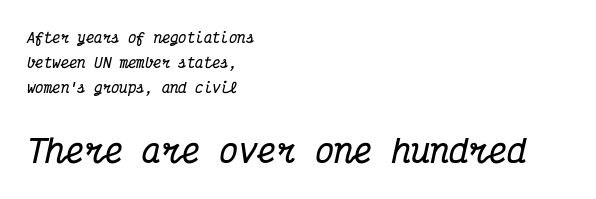
Underlining? Definitely not there. The emphasis by scale lands on block number two, below. The glyphs have the mass of a bold cut. Note the uniform advance width — an 'i' takes as much space as an 'm'.
